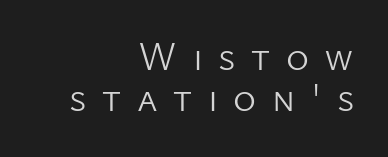
Visually the block forms a straight wall on the right and a jagged coastline on the left. Is this a sans? Yes — the strokes have no serifs. Weight: regular or lighter. The foot of each line stays bare and open.
